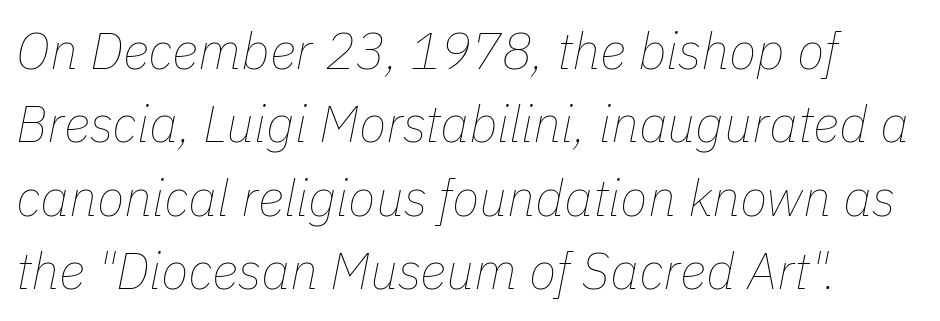
{"italic": "yes", "lean": "right", "slant_degrees": 11, "bold": "no", "weight": "thin", "width": "normal", "stroke_contrast": "low", "x_height": "medium", "monospaced": "no", "underline": "no", "line_spacing": "normal", "line_spacing_ratio": 1.44, "letter_spacing": "normal", "letter_spacing_em": 0.0, "glyph_px": 51}
